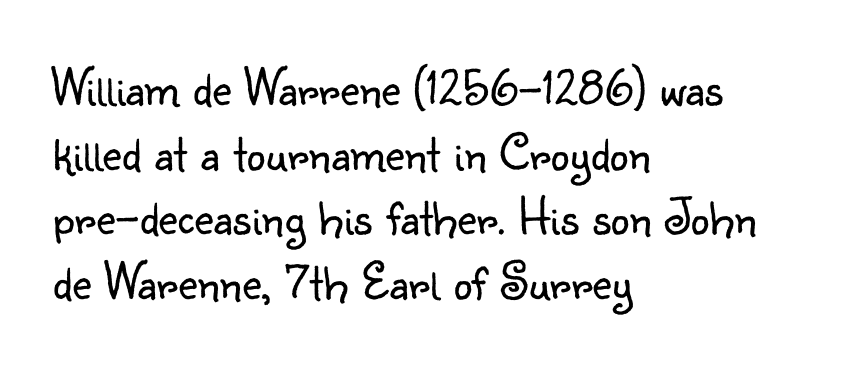
Q: Is the text bold? A: No.
Q: Is the text italic (slanted)? A: No, it is upright.
Q: Is the typeface a serif or a sans-serif typeface? A: Sans-serif.
Q: Is the text underlined? A: No.
Q: How is the paragraph aligned? A: Left-aligned.
Q: Is the spacing between letters normal or unusually wide? A: Normal.
Q: Width (condensed, normal, or wide)? A: Normal.
Q: Stroke contrast? A: Low.
Q: x-height? A: Small.
Q: Monospaced? A: No.
